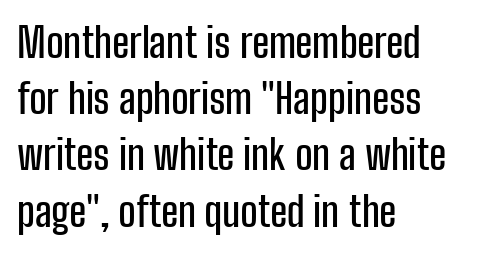
{"serif": "no", "italic": "no", "width": "condensed", "stroke_contrast": "low", "x_height": "medium", "monospaced": "no", "underline": "no", "align": "left", "line_spacing": "normal", "line_spacing_ratio": 1.37, "letter_spacing": "normal", "letter_spacing_em": 0.0, "glyph_px": 41}
